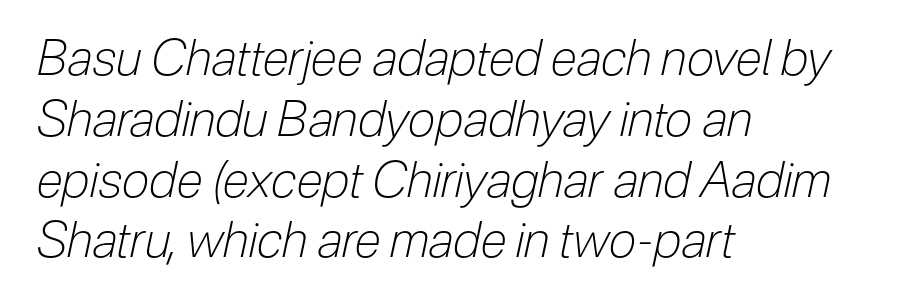
The space directly below the letters is spotless. Line beginnings align vertically; line endings do not. Short note: letters normally spaced. You could not count columns in this text — the font is proportionally spaced.
